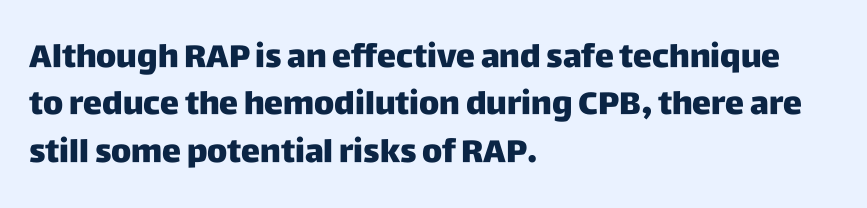
Layout note: lines flush left. Note: no serifs on the glyphs. Unlike italic type, these characters show no tilt at all. This rendering features lettering with no underline.
